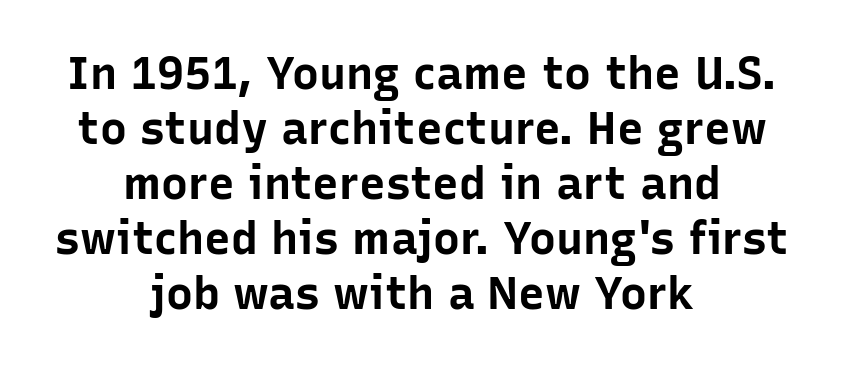
The image shows 45 px bold sans-serif type, upright; set centered, line spacing 1.22x, normal letter spacing, not underlined; low stroke contrast and a medium x-height.
